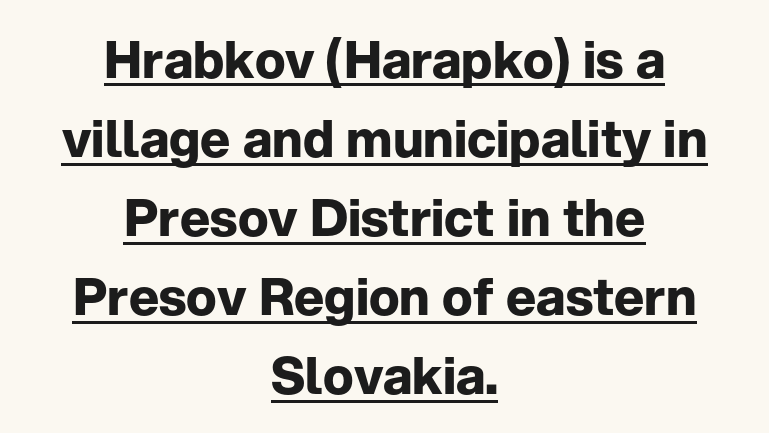
{"serif": "no", "italic": "no", "bold": "yes", "weight": "bold", "width": "normal", "stroke_contrast": "low", "x_height": "medium", "monospaced": "no", "underline": "yes", "align": "center", "line_spacing": "normal", "line_spacing_ratio": 1.55, "letter_spacing": "normal", "letter_spacing_em": 0.0, "glyph_px": 51}
